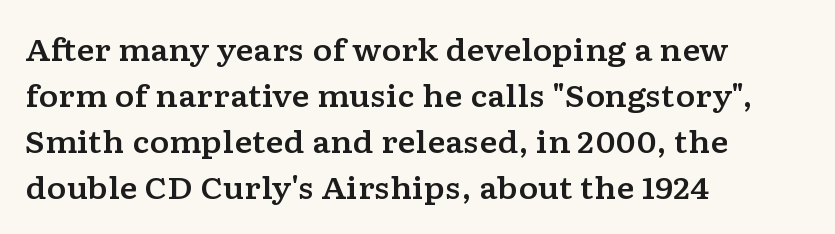
The image shows 30 px wide serif type, upright; set left-aligned, normal line spacing (1.53x), normal letter spacing, not underlined; low stroke contrast and a medium x-height.
